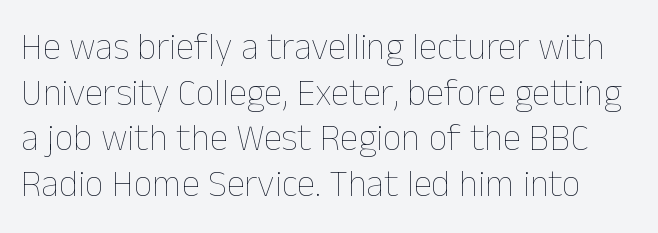
The image shows 37 px thin type, upright; set line spacing 1.23x, normal letter spacing, not underlined; low stroke contrast and a medium x-height.
